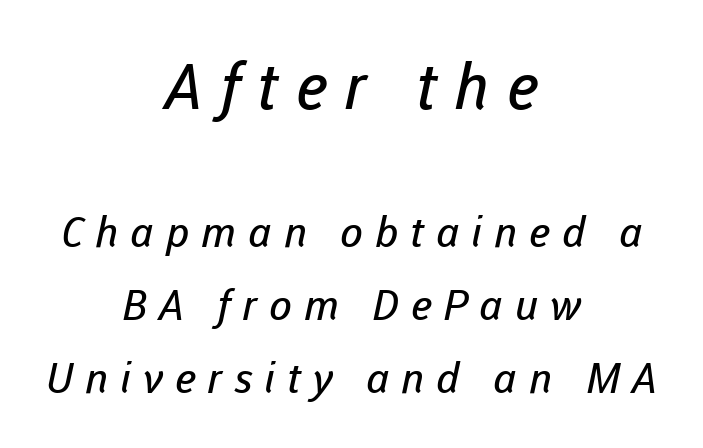
Q: Is the text bold? A: No.
Q: Is the typeface a serif or a sans-serif typeface? A: Sans-serif.
Q: Is the text underlined? A: No.
Q: How is the paragraph aligned? A: Centered.
Q: Is the spacing between letters normal or unusually wide? A: Unusually wide.
Q: Which block of text is set in a larger size, the first (top) or the second (bottom)? A: The first (top) one.
Q: Width (condensed, normal, or wide)? A: Normal.
Q: Stroke contrast? A: Low.
Q: x-height? A: Medium.
Q: Monospaced? A: No.
